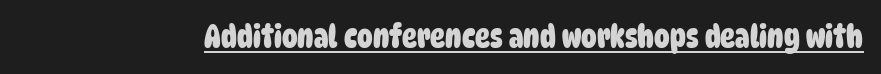
Q: Is the text bold? A: Yes.
Q: Is the typeface a serif or a sans-serif typeface? A: Sans-serif.
Q: Is the text underlined? A: Yes.
Q: Is the spacing between letters normal or unusually wide? A: Normal.
Q: Width (condensed, normal, or wide)? A: Condensed.
Q: Stroke contrast? A: Low.
Q: x-height? A: Large.
Q: Monospaced? A: No.
